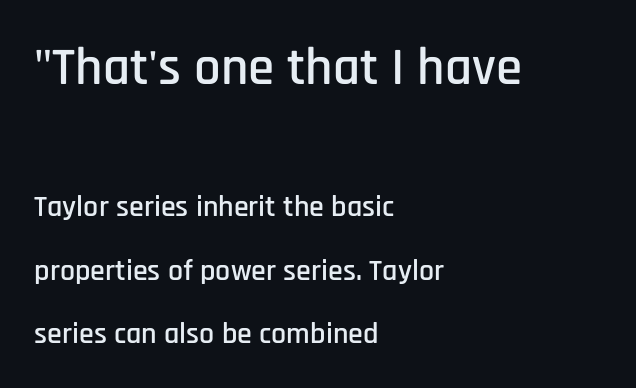
Spacing verdict: proportional, widths tailored to each character. These lines keep a tight, regular rhythm from letter to letter. Serif or sans? Sans — the stroke terminals are bare. Do the letters lean? They stand straight. Each new line begins a long way beneath the previous one. Quick note: underline off.
